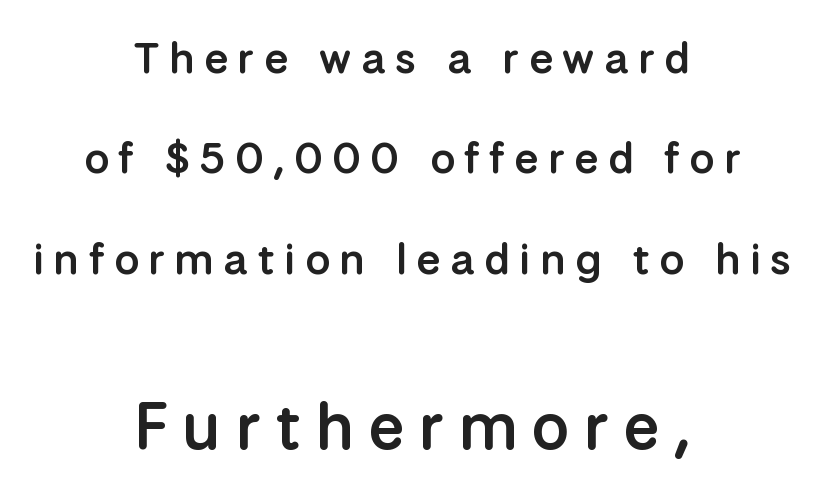
{"serif": "no", "italic": "no", "bold": "semi", "weight": "semibold", "width": "normal", "stroke_contrast": "low", "x_height": "medium", "monospaced": "no", "underline": "no", "align": "center", "line_spacing": "loose", "line_spacing_ratio": 2.28, "letter_spacing": "wide", "letter_spacing_em": 0.21, "larger_block": "second", "size_ratio": 1.5, "glyph_px": 66}
